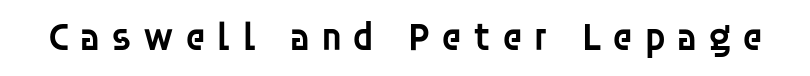
These lines are rendered in a variable-pitch font. Students, note that the glyphs here are deliberately spaced far apart. The glyphs have the mass of a demibold cut, below bold. The space directly below the letters is spotless. A sans-serif font was chosen for this passage. Tall strokes in this sample are plumb rather than angled.
